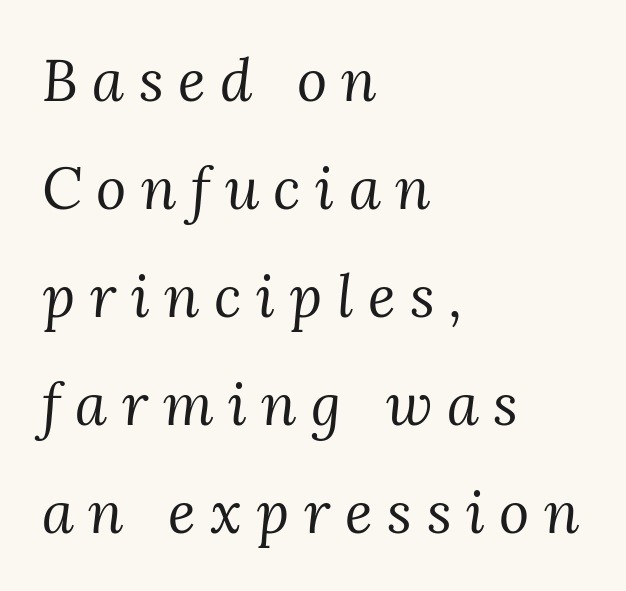
{"serif": "yes", "italic": "yes", "lean": "right", "slant_degrees": 3, "bold": "no", "weight": "regular", "width": "normal", "stroke_contrast": "medium", "x_height": "medium", "monospaced": "no", "underline": "no", "align": "left", "line_spacing_ratio": 1.86, "letter_spacing": "wide", "letter_spacing_em": 0.25, "glyph_px": 58}
